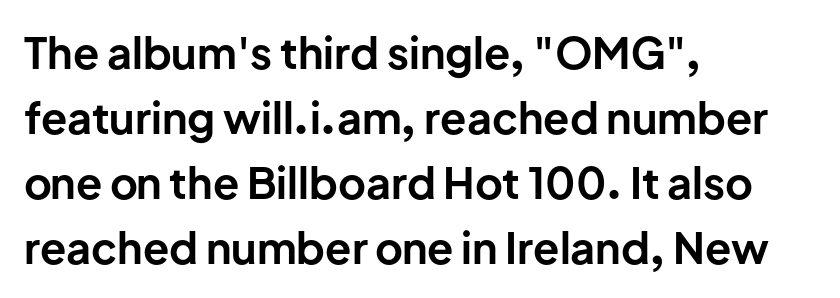
A clean baseline with only descenders dipping below it. Compared with typical body copy, the letter spacing here is the same. I'd describe the lettering as bold — thick and assertive. Horizontal bands of white between lines are of average thickness. One-word summary of the alignment: left. It's the straight-up-and-down kind of type.
